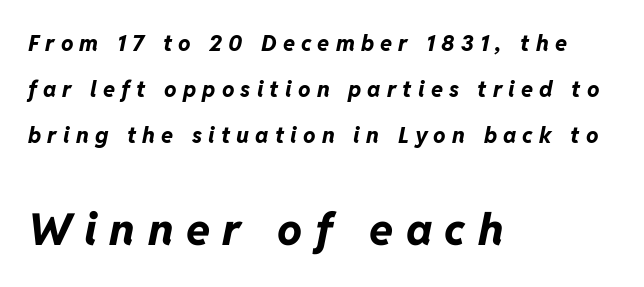
Q: Is the text bold? A: Yes.
Q: Is the text italic (slanted)? A: Yes, it leans right by about 11 degrees.
Q: Is the text underlined? A: No.
Q: How is the paragraph aligned? A: Left-aligned.
Q: Is the spacing between letters normal or unusually wide? A: Unusually wide.
Q: Is the spacing between lines tight, normal or loose? A: Loose.
Q: Which block of text is set in a larger size, the first (top) or the second (bottom)? A: The second (bottom) one.
Q: Width (condensed, normal, or wide)? A: Normal.
Q: Stroke contrast? A: Low.
Q: x-height? A: Medium.
Q: Monospaced? A: No.
